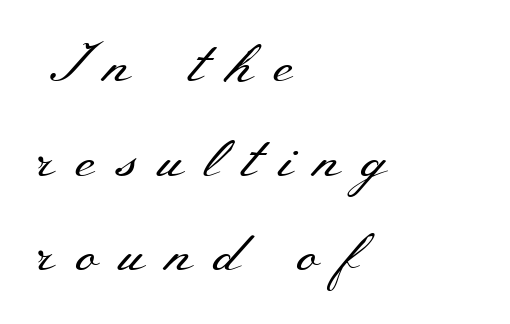
I'd call this a serif setting — the letters wear small feet. Beneath every word, the page is bare. These lines are rendered in a variable-pitch font.
